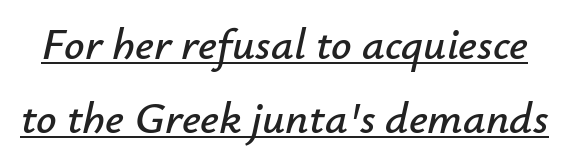
The sample's only ornament is a line tracing under the words. The whole block is typeset with a tilt. Spacing verdict: proportional, widths tailored to each character. This block has exactly the height ordinary leading produces. There is no visible air inserted between adjacent glyphs.
